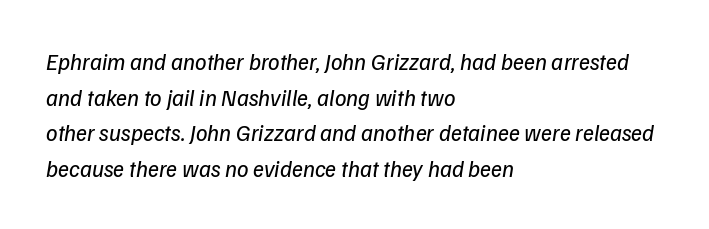
{"bold": "no", "underline": "no", "align": "left", "line_spacing": "normal", "line_spacing_ratio": 1.55, "letter_spacing": "normal", "letter_spacing_em": 0.0, "glyph_px": 23}
